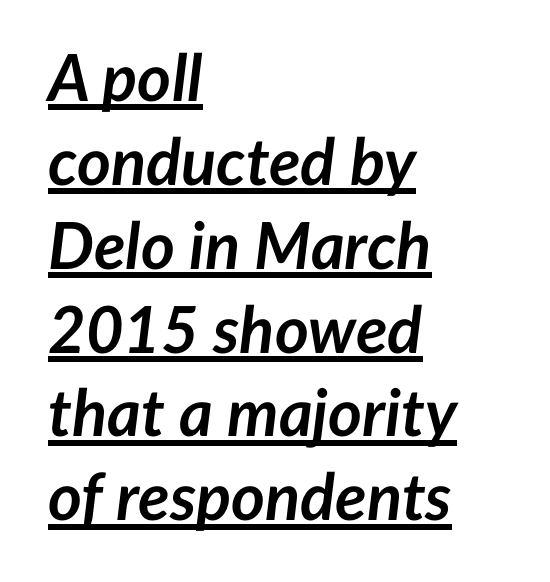
{"italic": "yes", "lean": "right", "slant_degrees": 7, "bold": "yes", "weight": "semibold", "width": "normal", "stroke_contrast": "low", "x_height": "medium", "monospaced": "no", "underline": "yes", "align": "left", "line_spacing": "normal", "line_spacing_ratio": 1.29, "letter_spacing": "normal", "letter_spacing_em": 0.0, "glyph_px": 65}
